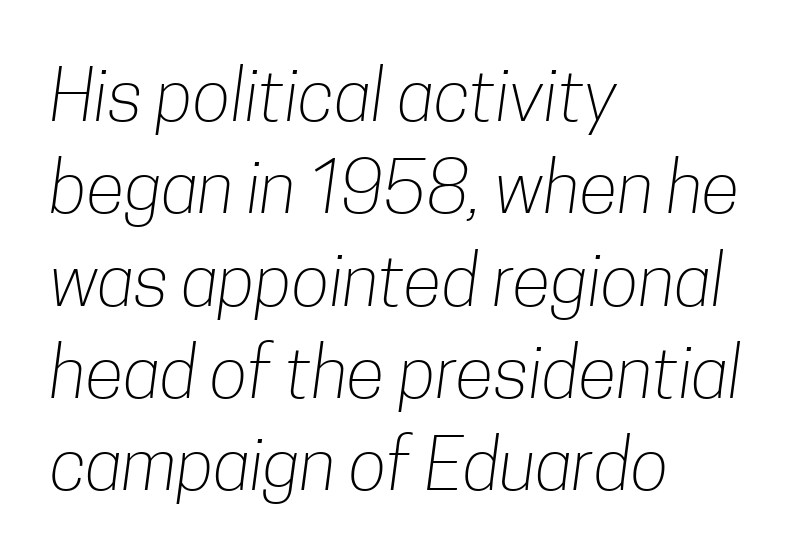
A typesetter would label this face a sans. The line texture is even and compact thanks to regular tracking. The text block is weighted toward the left margin, trailing off unevenly rightward. This reads as an unemphasized weight, regular at the heaviest. Compared with typical paragraphs, the rows here are spaced about the same.
